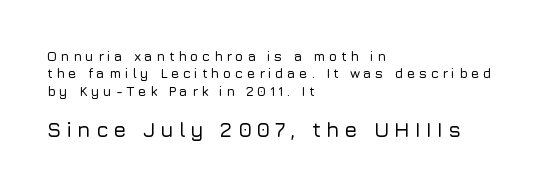
Q: Is the text italic (slanted)? A: No, it is upright.
Q: Is the text underlined? A: No.
Q: How is the paragraph aligned? A: Left-aligned.
Q: Is the spacing between letters normal or unusually wide? A: Unusually wide.
Q: Which block of text is set in a larger size, the first (top) or the second (bottom)? A: The second (bottom) one.
